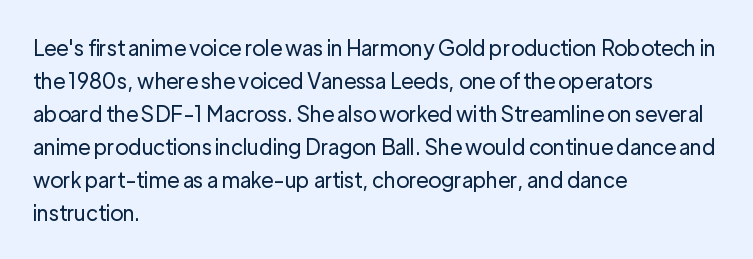
Q: Is the text bold? A: No.
Q: Is the text italic (slanted)? A: No, it is upright.
Q: Is the text underlined? A: No.
Q: How is the paragraph aligned? A: Left-aligned.
Q: Is the spacing between letters normal or unusually wide? A: Normal.
Q: Is the spacing between lines tight, normal or loose? A: Normal.
